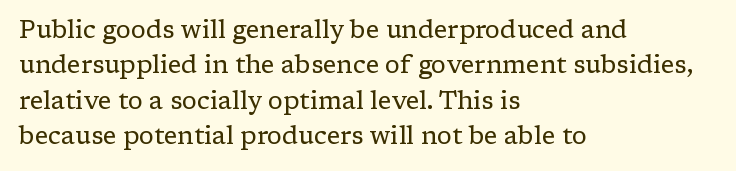
The image shows 25 px text type, upright; set left-aligned, normal line spacing (1.42x), normal letter spacing, not underlined.
